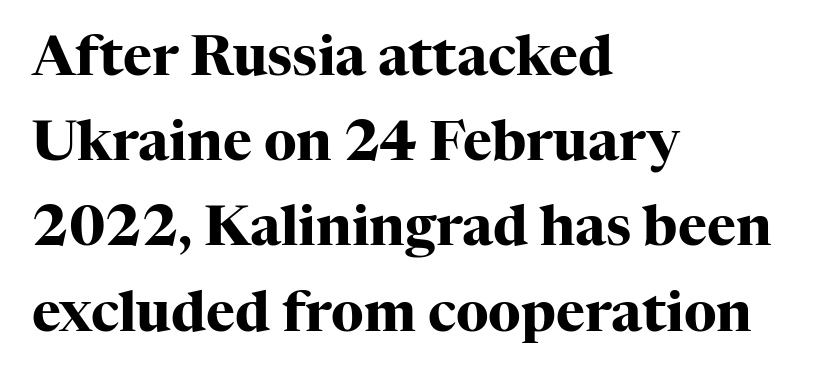
The image shows 55 px heavy serif type, upright; set left-aligned, normal line spacing (1.55x), normal letter spacing, not underlined; high stroke contrast and a medium x-height.
